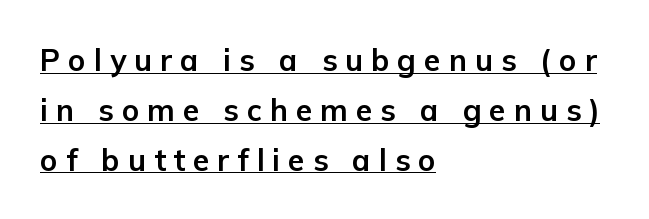
Q: Is the text bold? A: Yes.
Q: Is the text italic (slanted)? A: No, it is upright.
Q: Is the typeface a serif or a sans-serif typeface? A: Sans-serif.
Q: Is the text underlined? A: Yes.
Q: How is the paragraph aligned? A: Left-aligned.
Q: Is the spacing between letters normal or unusually wide? A: Unusually wide.
Q: Is the spacing between lines tight, normal or loose? A: Normal.
Q: Width (condensed, normal, or wide)? A: Normal.
Q: Stroke contrast? A: Low.
Q: x-height? A: Medium.
Q: Monospaced? A: No.
